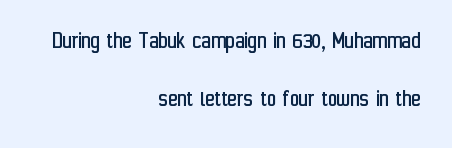
{"italic": "no", "bold": "no", "underline": "no", "align": "right", "line_spacing": "loose", "line_spacing_ratio": 2.32, "letter_spacing": "normal", "letter_spacing_em": 0.0, "glyph_px": 25}
